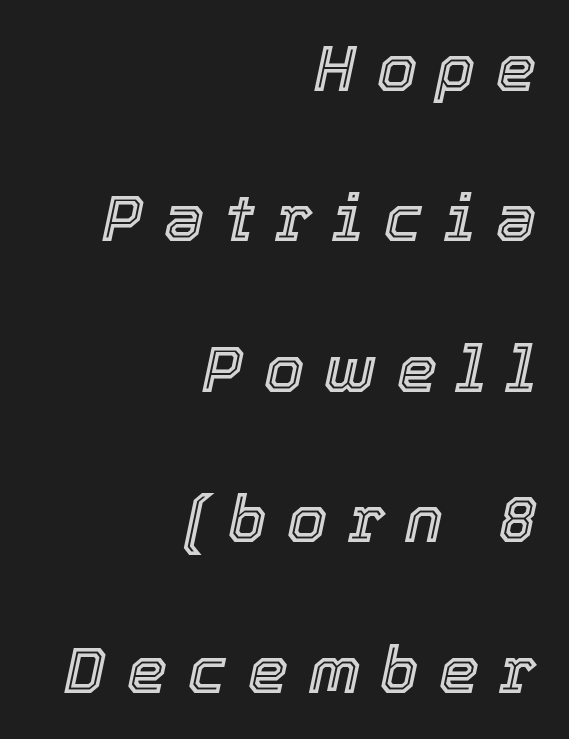
Q: Is the text italic (slanted)? A: Yes, it leans right by about 12 degrees.
Q: Is the text underlined? A: No.
Q: How is the paragraph aligned? A: Right-aligned.
Q: Is the spacing between letters normal or unusually wide? A: Unusually wide.
Q: Is the spacing between lines tight, normal or loose? A: Loose.
Q: Width (condensed, normal, or wide)? A: Normal.
Q: x-height? A: Medium.
Q: Monospaced? A: No.
